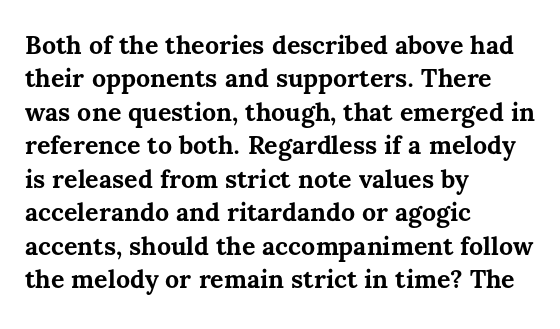
Q: Is the text bold? A: Yes.
Q: Is the text italic (slanted)? A: No, it is upright.
Q: Is the text underlined? A: No.
Q: How is the paragraph aligned? A: Left-aligned.
Q: Is the spacing between letters normal or unusually wide? A: Normal.
Q: Is the spacing between lines tight, normal or loose? A: Normal.
